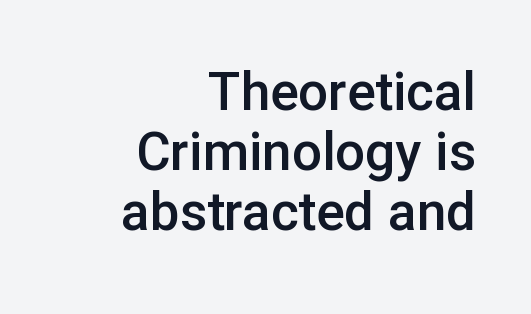
No feet cap the strokes, marking this as sans-serif type. Very little white space separates one row of letters from the next. Every letter is mildly thick-stroked: semibold rather than bold. Horizontally, the lines are justified to the trailing edge only.
